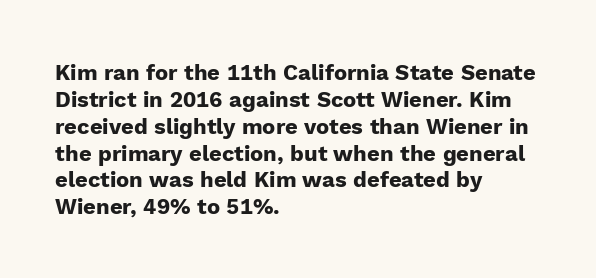
Q: Is the text bold? A: Yes.
Q: Is the text italic (slanted)? A: No, it is upright.
Q: Is the text underlined? A: No.
Q: How is the paragraph aligned? A: Left-aligned.
Q: Is the spacing between letters normal or unusually wide? A: Normal.
